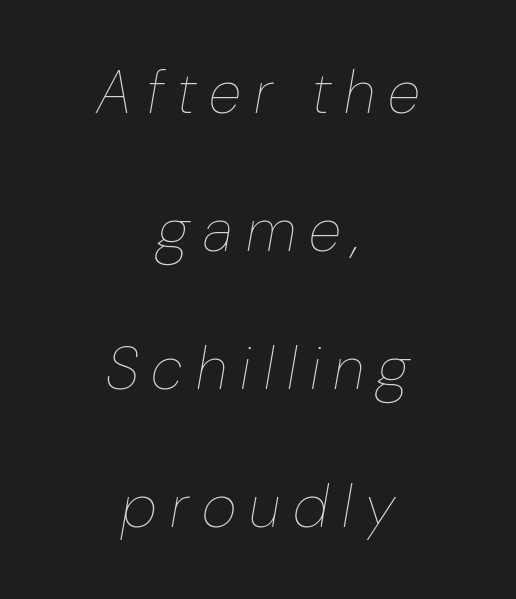
{"italic": "yes", "lean": "right", "slant_degrees": 10, "bold": "no", "weight": "thin", "width": "normal", "stroke_contrast": "low", "x_height": "medium", "monospaced": "no", "underline": "no", "align": "center", "line_spacing": "loose", "line_spacing_ratio": 2.3, "letter_spacing": "wide", "letter_spacing_em": 0.22, "glyph_px": 60}
